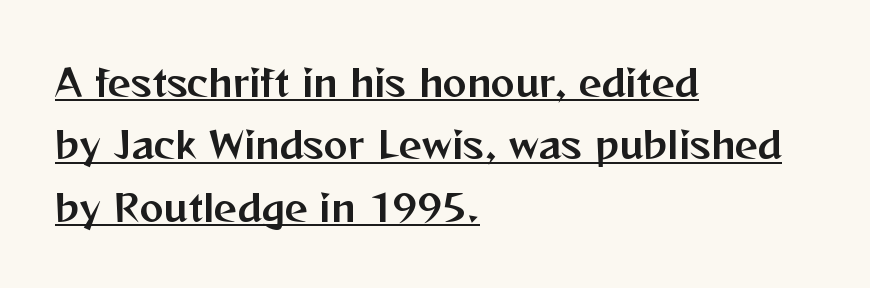
Q: Is the text italic (slanted)? A: No, it is upright.
Q: Is the typeface a serif or a sans-serif typeface? A: Sans-serif.
Q: Is the text underlined? A: Yes.
Q: How is the paragraph aligned? A: Left-aligned.
Q: Is the spacing between letters normal or unusually wide? A: Normal.
Q: Width (condensed, normal, or wide)? A: Normal.
Q: Stroke contrast? A: Medium.
Q: x-height? A: Medium.
Q: Monospaced? A: No.
